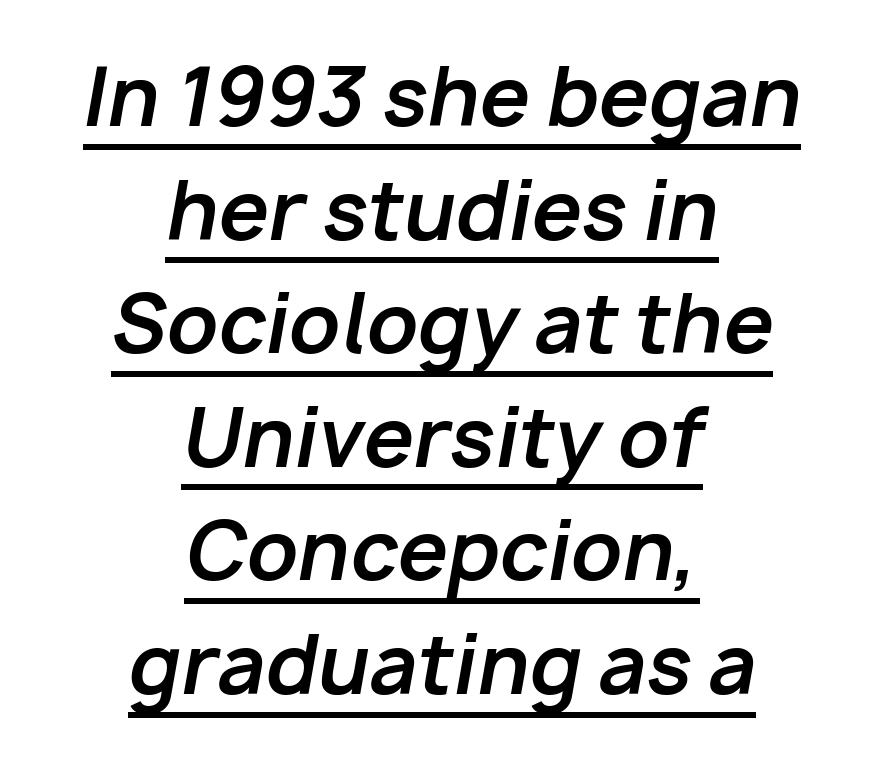
The image shows 80 px bold type, italic (leaning right); set centered, normal line spacing (1.42x), normal letter spacing, underlined; low stroke contrast and a medium x-height.
